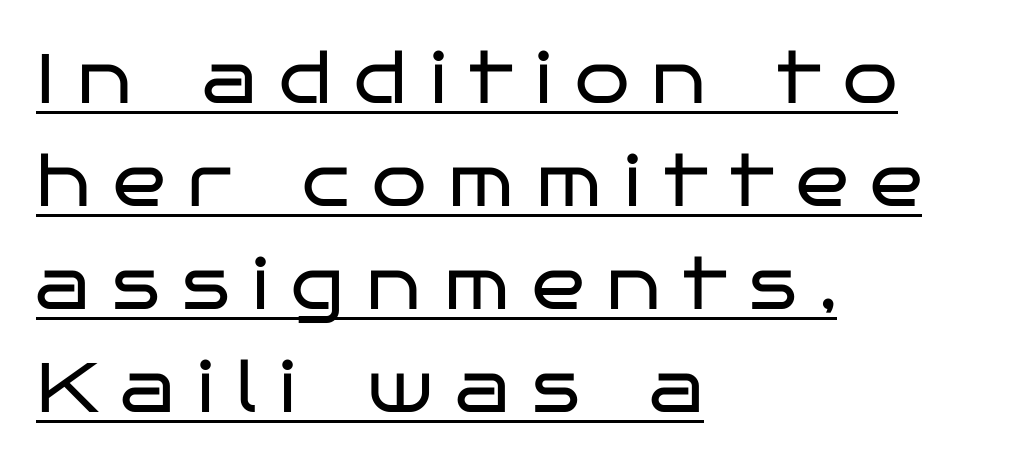
The image shows 70 px regular-weight, wide sans-serif type, upright; set left-aligned, normal line spacing (1.47x), unusually wide letter spacing (+0.32 em), underlined; low stroke contrast and a large x-height.
